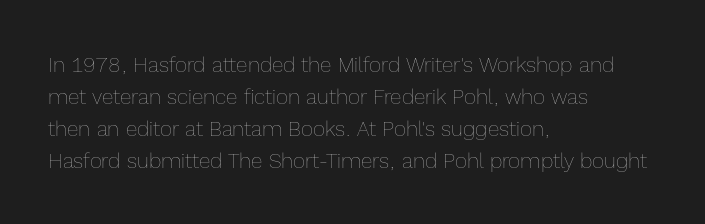
Vertical strokes here are truly vertical. The paragraph has a hard left edge and a soft right edge. The rendering uses a moderate line-height, typical for paragraphs. The cut favours lightness, reaching ordinary text weight at its darkest.
